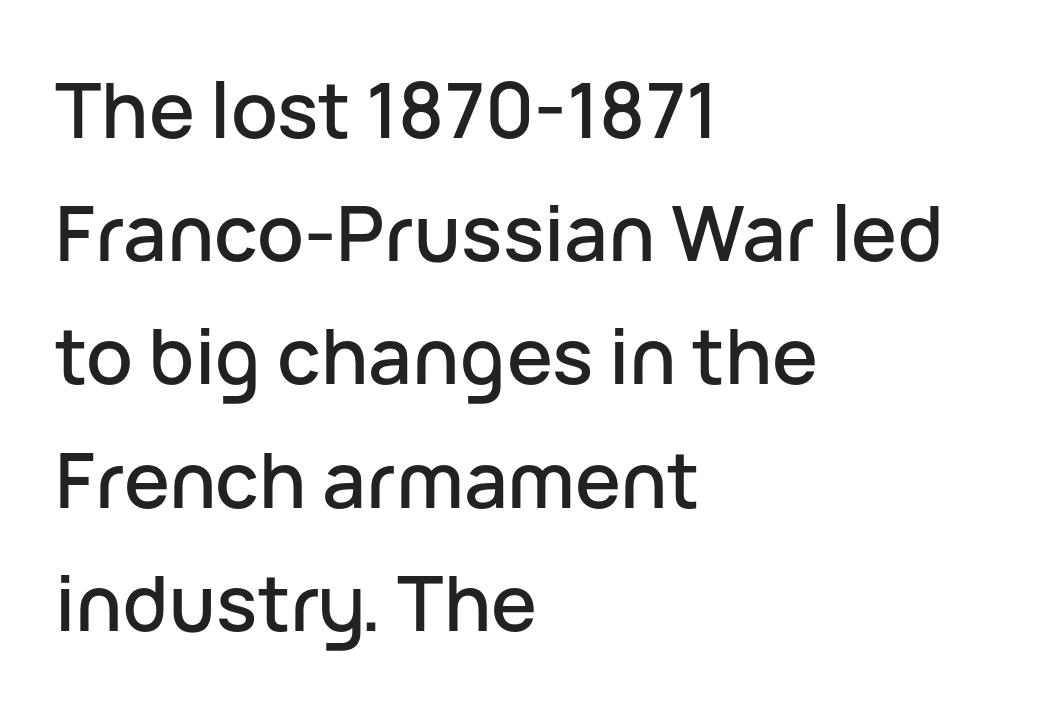
Q: Is the text italic (slanted)? A: No, it is upright.
Q: Is the typeface a serif or a sans-serif typeface? A: Sans-serif.
Q: Is the text underlined? A: No.
Q: How is the paragraph aligned? A: Left-aligned.
Q: Is the spacing between letters normal or unusually wide? A: Normal.
Q: Is the spacing between lines tight, normal or loose? A: Normal.
Q: Width (condensed, normal, or wide)? A: Normal.
Q: Stroke contrast? A: Low.
Q: x-height? A: Medium.
Q: Monospaced? A: No.
